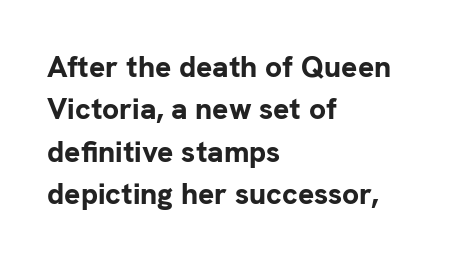
Q: Is the text bold? A: Yes.
Q: Is the text italic (slanted)? A: No, it is upright.
Q: Is the typeface a serif or a sans-serif typeface? A: Sans-serif.
Q: Is the text underlined? A: No.
Q: How is the paragraph aligned? A: Left-aligned.
Q: Is the spacing between letters normal or unusually wide? A: Normal.
Q: Is the spacing between lines tight, normal or loose? A: Normal.
Q: Width (condensed, normal, or wide)? A: Normal.
Q: Stroke contrast? A: Low.
Q: x-height? A: Medium.
Q: Monospaced? A: No.
